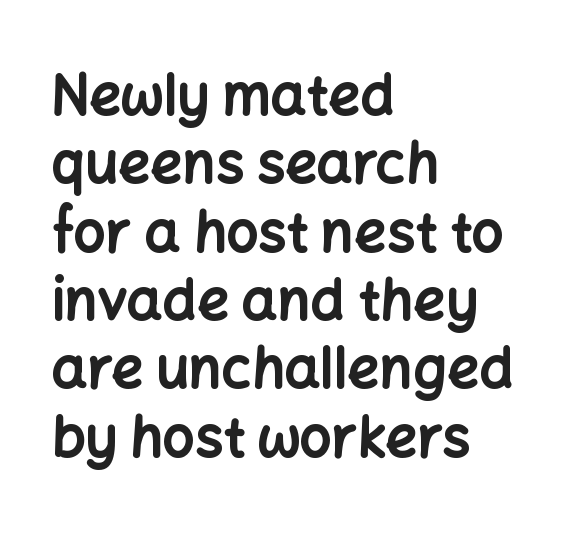
{"serif": "no", "italic": "no", "bold": "yes", "weight": "bold", "width": "normal", "stroke_contrast": "low", "x_height": "medium", "monospaced": "no", "underline": "no", "align": "left", "line_spacing_ratio": 1.22, "letter_spacing": "normal", "letter_spacing_em": 0.0, "glyph_px": 56}
